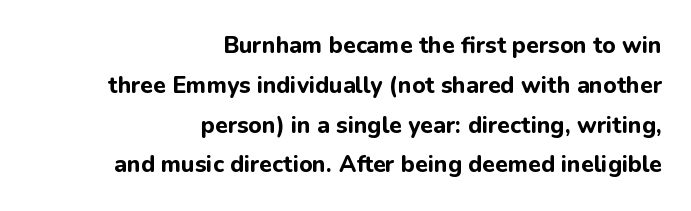
The image shows 23 px bold type, upright; set right-aligned, line spacing 1.73x, normal letter spacing, not underlined.
